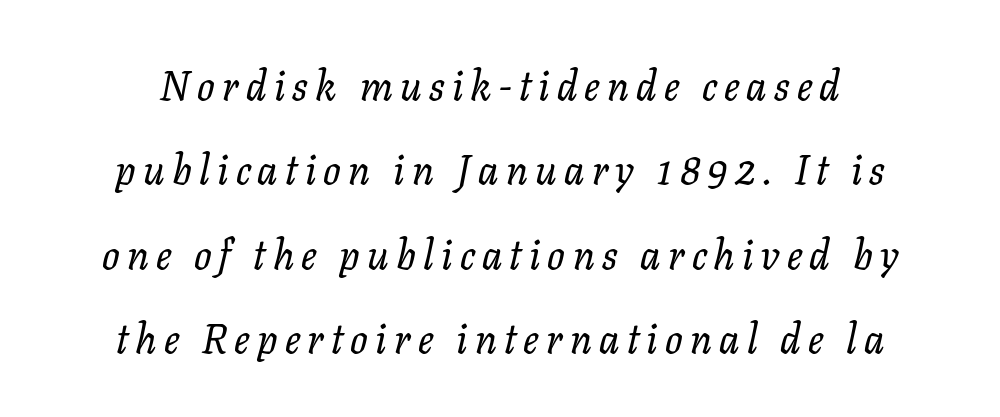
Q: Is the text italic (slanted)? A: Yes, it leans right by about 11 degrees.
Q: Is the typeface a serif or a sans-serif typeface? A: Serif.
Q: Is the text underlined? A: No.
Q: Is the spacing between lines tight, normal or loose? A: Loose.
Q: Width (condensed, normal, or wide)? A: Normal.
Q: Stroke contrast? A: Low.
Q: x-height? A: Medium.
Q: Monospaced? A: No.
